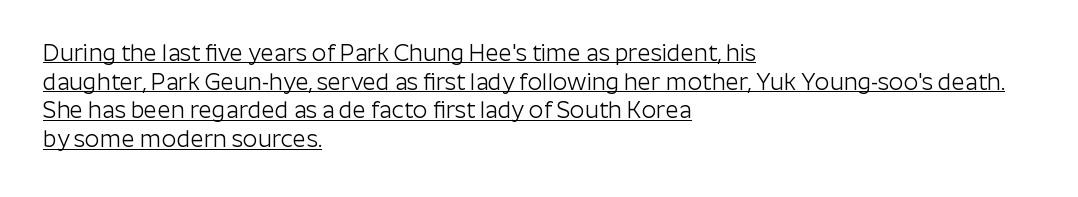
Q: Is the text bold? A: No.
Q: Is the text italic (slanted)? A: No, it is upright.
Q: Is the text underlined? A: Yes.
Q: How is the paragraph aligned? A: Left-aligned.
Q: Is the spacing between letters normal or unusually wide? A: Normal.
Q: Is the spacing between lines tight, normal or loose? A: Normal.
